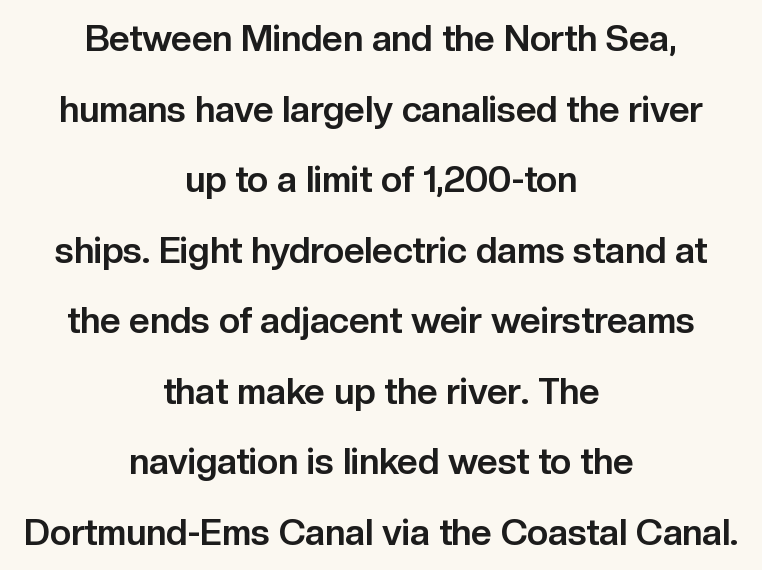
{"serif": "no", "italic": "no", "bold": "yes", "weight": "bold", "width": "normal", "stroke_contrast": "low", "x_height": "medium", "monospaced": "no", "underline": "no", "align": "center", "line_spacing": "loose", "line_spacing_ratio": 1.96, "letter_spacing": "normal", "letter_spacing_em": 0.0, "glyph_px": 36}
